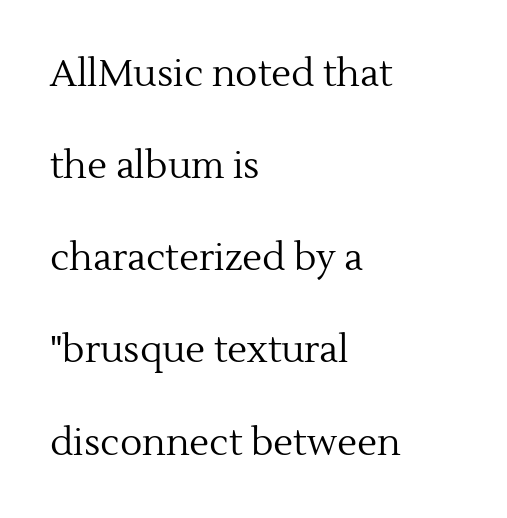
Spacing between characters is what you'd get straight out of the box. Regarding serifs, this sample has them. You can tell it's not italic because the verticals are truly vertical. Nobody drew a line under any word here.
